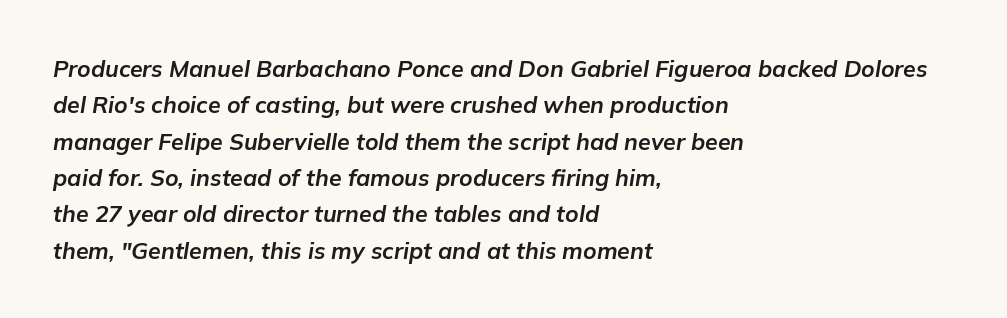
Q: Is the text bold? A: Yes.
Q: Is the text italic (slanted)? A: Yes, it leans right by about 9 degrees.
Q: Is the text underlined? A: No.
Q: How is the paragraph aligned? A: Left-aligned.
Q: Is the spacing between letters normal or unusually wide? A: Normal.
Q: Is the spacing between lines tight, normal or loose? A: Normal.
